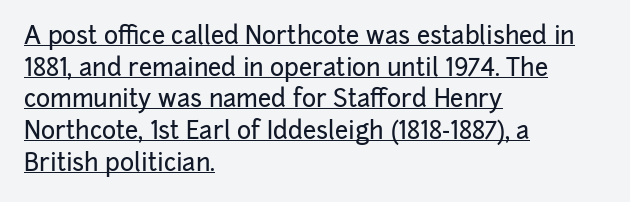
{"italic": "no", "underline": "yes", "align": "left", "line_spacing": "normal", "line_spacing_ratio": 1.32, "letter_spacing": "normal", "letter_spacing_em": 0.0, "glyph_px": 24}
